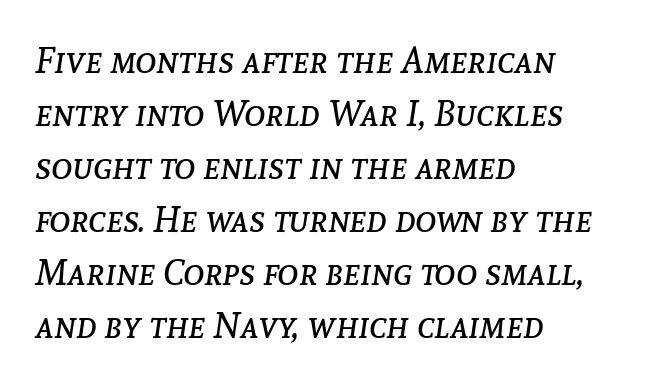
{"italic": "yes", "lean": "right", "slant_degrees": 8, "bold": "no", "weight": "regular", "width": "normal", "stroke_contrast": "low", "x_height": "medium", "monospaced": "no", "underline": "no", "align": "left", "line_spacing": "normal", "line_spacing_ratio": 1.47, "letter_spacing": "normal", "letter_spacing_em": 0.0, "glyph_px": 36}
